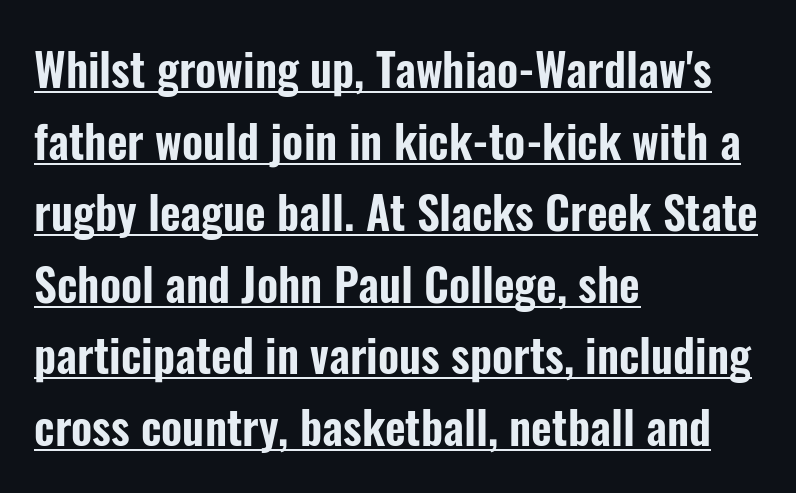
The image shows 45 px condensed sans-serif type, upright; set left-aligned, normal line spacing (1.59x), normal letter spacing, underlined; low stroke contrast and a medium x-height.
